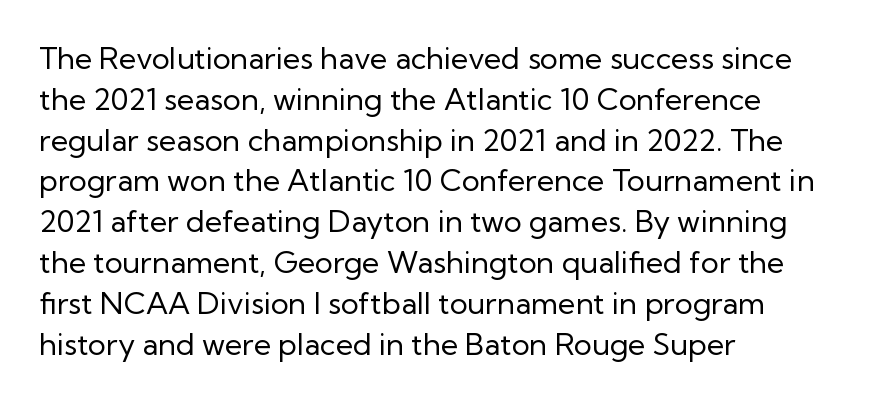
Characters remain perfectly vertical along every line. Stem width sits at or under what a default text font uses. Only glyphs here, with clear space below each row. The vertical gap from one line to the next is medium. Each letter keeps its own natural width here, so spacing adapts to shape.
